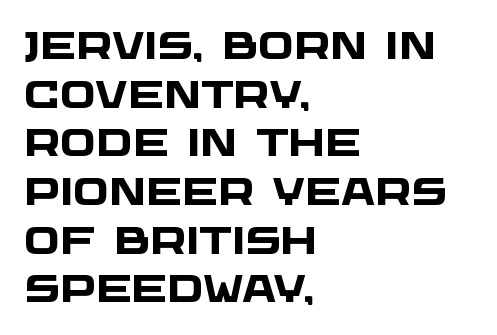
Is this a fixed-width face? No — the glyphs have proportional, varying widths. Does the weight exceed regular? Yes, all the way to bold. The horizontal fit of the characters is conventional and even. The font family rendered here belongs to the sans-serif group. This rendering uses left alignment, leaving the right contour irregular.
